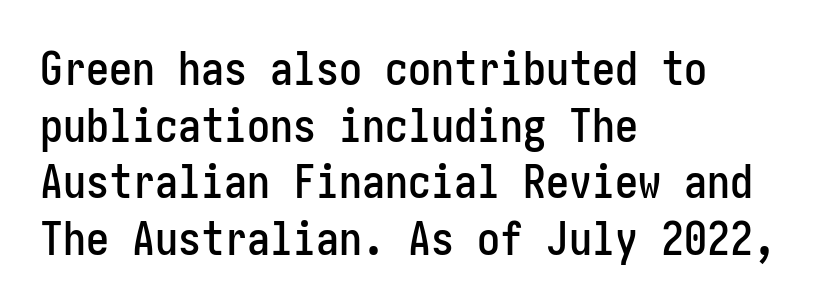
The image shows 46 px condensed sans-serif type, upright; set left-aligned, line spacing 1.23x, normal letter spacing, not underlined; low stroke contrast and a medium x-height.
